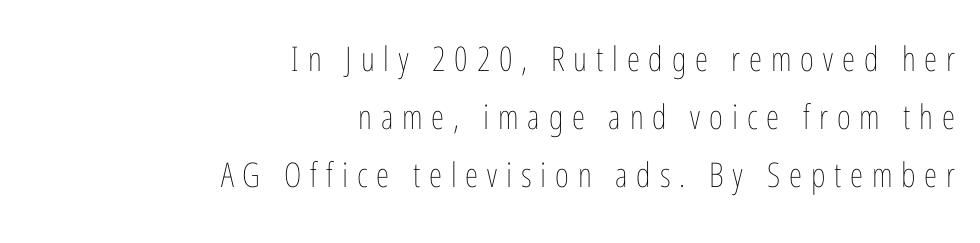
A typesetter would call this proportional, since set widths differ per character. The ragged edge is on the left, which tells us the setting is flush right. Ink coverage per letter is moderate at most. Inter-character spacing is expanded well beyond the font's built-in metrics. Plain, unruled lines of type. Tall strokes in this sample are plumb rather than angled.
